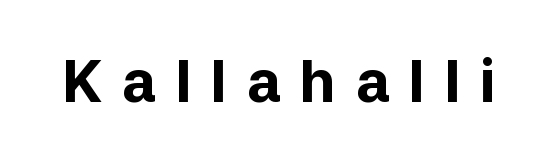
The image shows 58 px bold sans-serif type, upright; set unusually wide letter spacing (+0.34 em), not underlined; low stroke contrast and a medium x-height.
